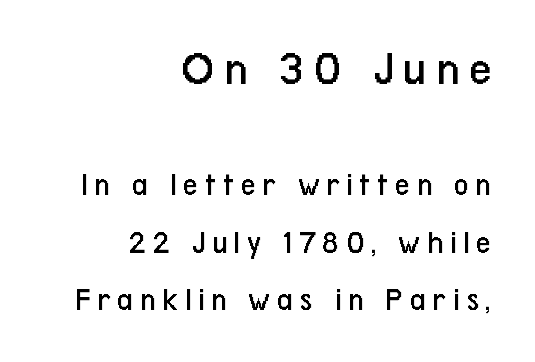
{"serif": "no", "italic": "no", "bold": "no", "weight": "regular", "width": "condensed", "stroke_contrast": "low", "x_height": "medium", "monospaced": "no", "underline": "no", "align": "right", "line_spacing_ratio": 1.74, "larger_block": "first", "size_ratio": 1.48, "glyph_px": 49}
